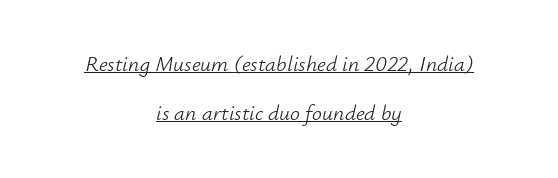
The image shows 22 px text type, italic (leaning right); set centered, loose line spacing (2.23x), normal letter spacing, underlined.
